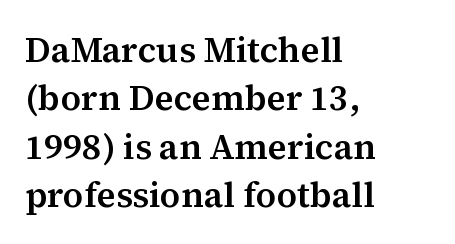
{"serif": "yes", "italic": "no", "width": "normal", "stroke_contrast": "medium", "x_height": "medium", "monospaced": "no", "underline": "no", "align": "left", "line_spacing": "normal", "line_spacing_ratio": 1.38, "letter_spacing": "normal", "letter_spacing_em": 0.0, "glyph_px": 35}
